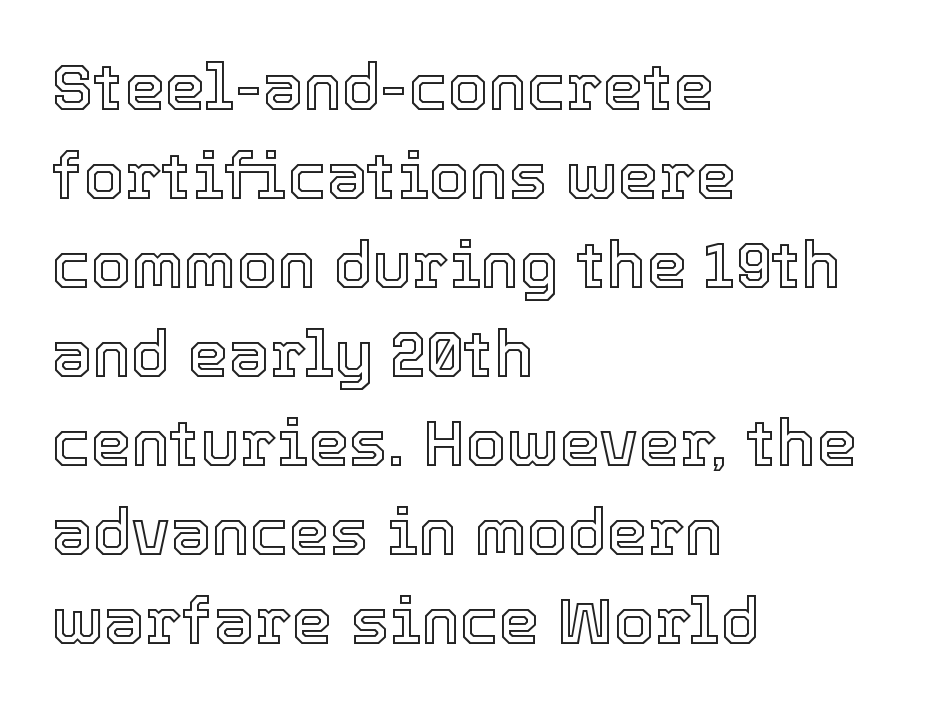
The image shows 65 px text type, upright; set left-aligned, normal line spacing (1.37x), normal letter spacing, not underlined; a medium x-height.
